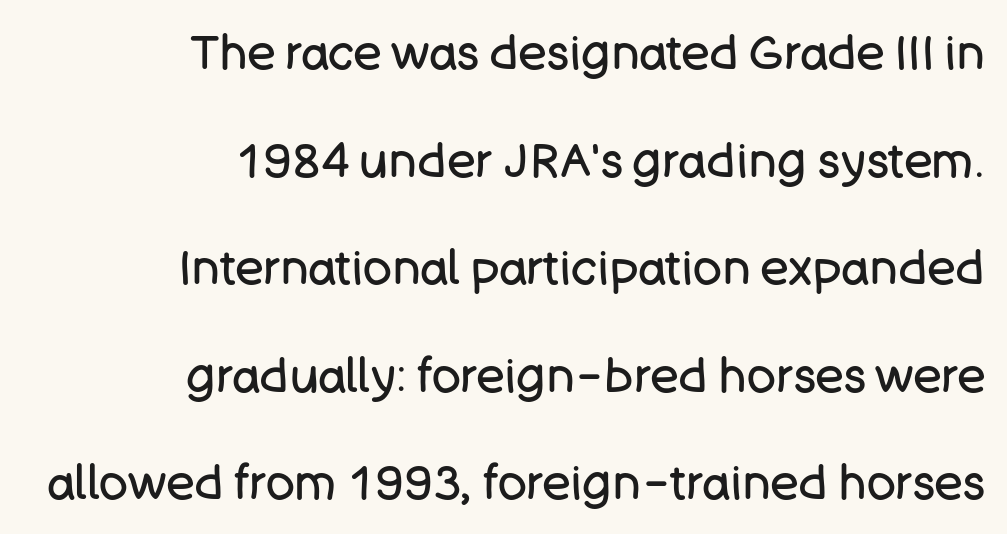
Stem width sits at or under what a default text font uses. What's the leading like? Stretched, with rows far apart. Notice how the passage keeps a crisp vertical edge on the right only. Rule under the text: the space is simply empty.
